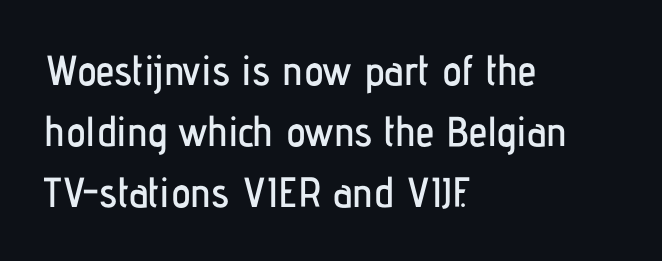
The zone under the glyphs is completely vacant. I'd call this a sans setting — the letters go barefoot. There is no visible air inserted between adjacent glyphs. Do the characters align in a grid? No, the font is proportional. Italic: no, the glyphs are upright roman.
